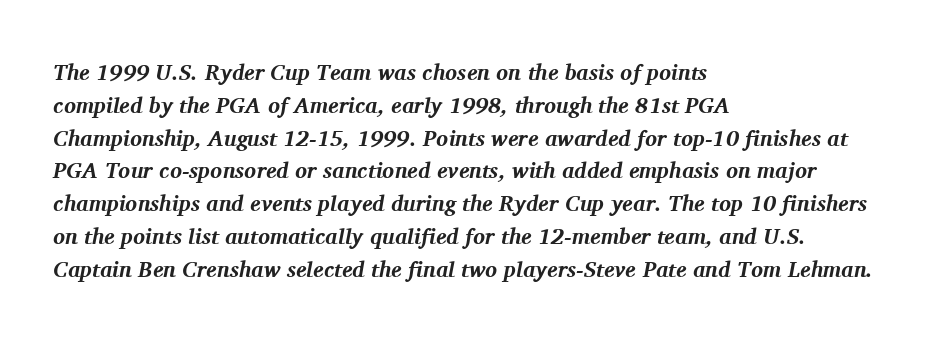
{"italic": "yes", "lean": "right", "slant_degrees": 11, "bold": "yes", "underline": "no", "align": "left", "line_spacing": "normal", "line_spacing_ratio": 1.49, "letter_spacing": "normal", "letter_spacing_em": 0.0, "glyph_px": 22}
